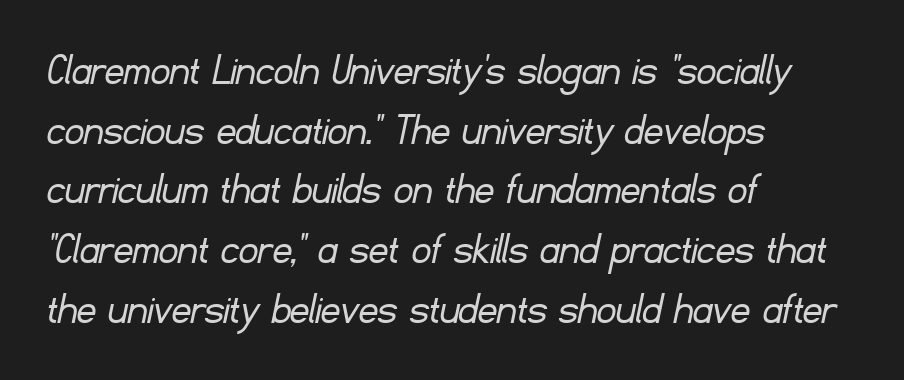
Glyph-to-glyph distance matches everyday printed text. Note the varied advance widths — an 'i' is clearly narrower than an 'm'. Serif or sans? Sans — the stroke terminals are bare. The weight tops out at a normal text grade.
